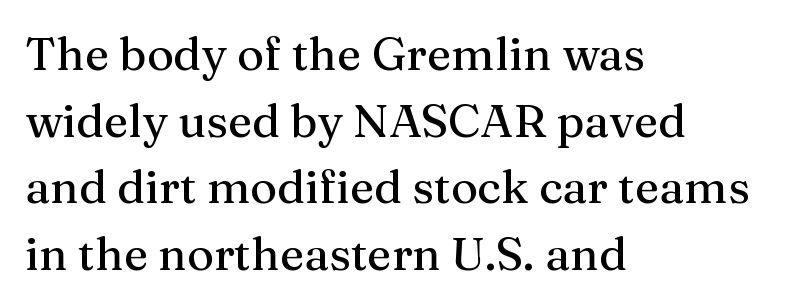
{"serif": "yes", "italic": "no", "width": "normal", "stroke_contrast": "medium", "x_height": "medium", "monospaced": "no", "underline": "no", "align": "left", "line_spacing": "normal", "line_spacing_ratio": 1.45, "letter_spacing": "normal", "letter_spacing_em": 0.0, "glyph_px": 46}
